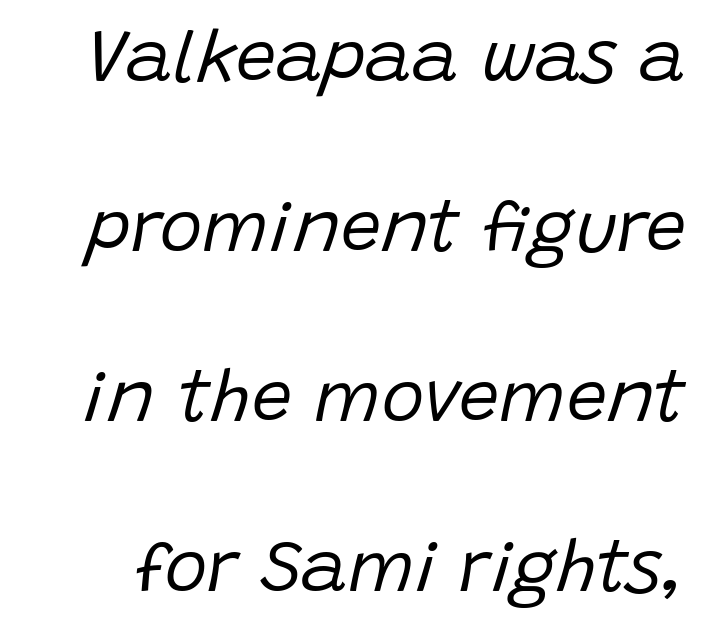
Is the stroke heavy? The answer is a plain regular-or-lighter. The space directly below the letters is spotless. The passage shown is typed in a proportional face where columns would drift. Letter spacing: default. The lettering tilts uniformly, giving the passage an italic look. The passage shown stacks its lines with a broad gap.
